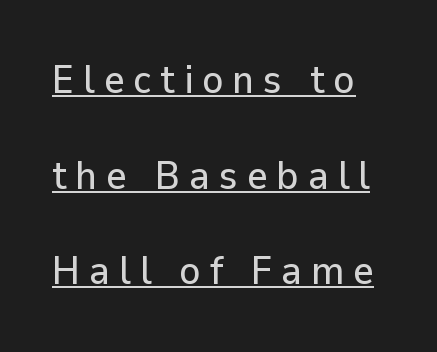
Q: Is the text italic (slanted)? A: No, it is upright.
Q: Is the typeface a serif or a sans-serif typeface? A: Sans-serif.
Q: Is the text underlined? A: Yes.
Q: Is the spacing between letters normal or unusually wide? A: Unusually wide.
Q: Is the spacing between lines tight, normal or loose? A: Loose.
Q: Width (condensed, normal, or wide)? A: Normal.
Q: Stroke contrast? A: Low.
Q: x-height? A: Medium.
Q: Monospaced? A: No.
